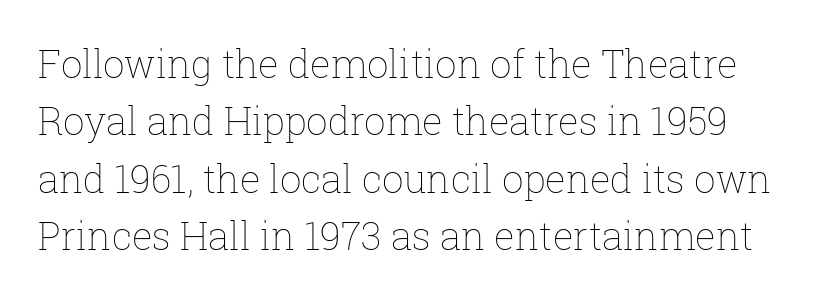
Note the varied advance widths — an 'i' is clearly narrower than an 'm'. What's the leading like? Ordinary, nothing unusual. Check the space under the baseline: it is left empty. Look at the tracking — it's just the regular setting, nothing added. Stems here are at most as thick as an everyday book face.
